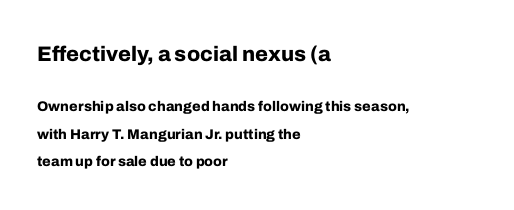
The image shows 21 px bold type, upright; set left-aligned, loose line spacing (1.97x), normal letter spacing, not underlined; the first (top) block is 1.5x larger.
